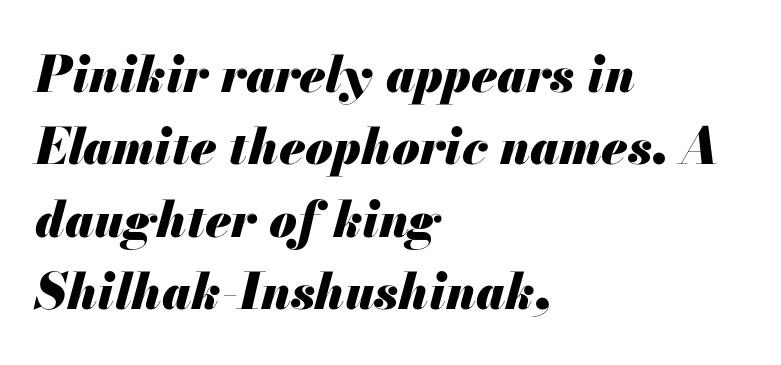
Q: Is the text bold? A: Yes.
Q: Is the text italic (slanted)? A: Yes, it leans right by about 13 degrees.
Q: Is the text underlined? A: No.
Q: How is the paragraph aligned? A: Left-aligned.
Q: Is the spacing between letters normal or unusually wide? A: Normal.
Q: Is the spacing between lines tight, normal or loose? A: Normal.
Q: Width (condensed, normal, or wide)? A: Normal.
Q: Stroke contrast? A: Medium.
Q: x-height? A: Small.
Q: Monospaced? A: No.
